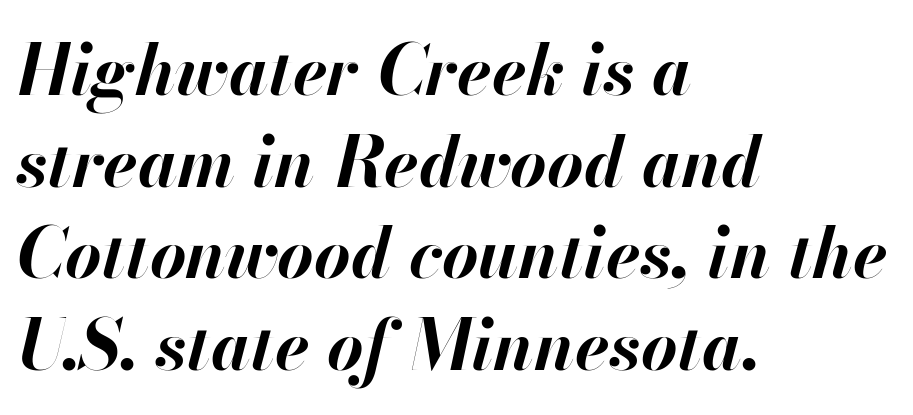
Q: Is the text bold? A: Yes.
Q: Is the text italic (slanted)? A: Yes, it leans right by about 13 degrees.
Q: Is the text underlined? A: No.
Q: How is the paragraph aligned? A: Left-aligned.
Q: Is the spacing between letters normal or unusually wide? A: Normal.
Q: Is the spacing between lines tight, normal or loose? A: Normal.
Q: Width (condensed, normal, or wide)? A: Normal.
Q: Stroke contrast? A: High.
Q: x-height? A: Small.
Q: Monospaced? A: No.
